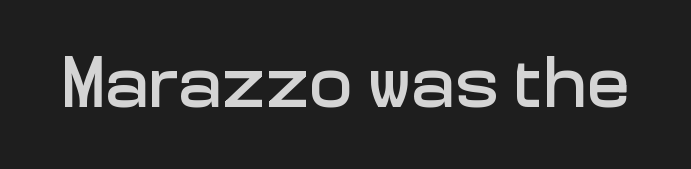
Unlike italic type, these characters show no tilt at all. Unlike a traditional serif, this face leaves its strokes unadorned. Think of a printed novel: that variable character pitch is what you see here. The specimen omits any rule beneath the text block's lines.
